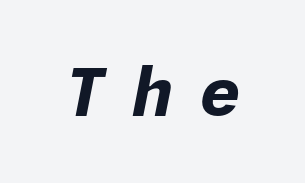
{"italic": "yes", "lean": "right", "slant_degrees": 11, "bold": "yes", "weight": "bold", "width": "normal", "stroke_contrast": "low", "x_height": "medium", "underline": "no", "letter_spacing": "wide", "letter_spacing_em": 0.41, "glyph_px": 66}
